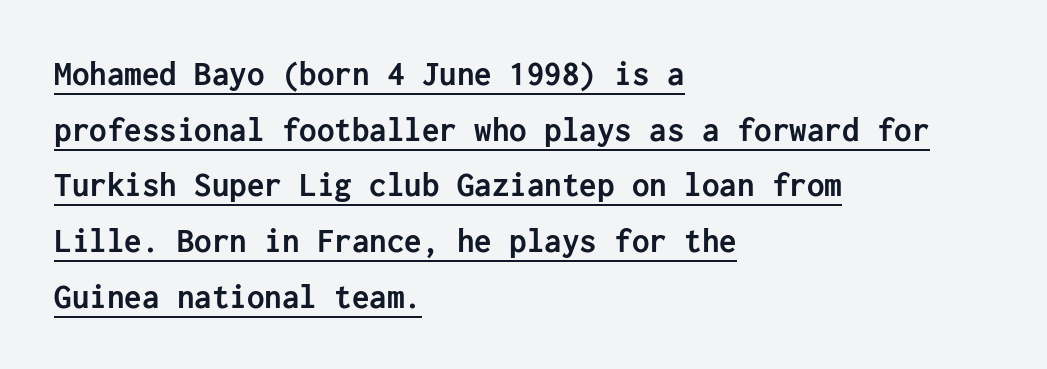
The image shows 35 px semibold sans-serif type, upright; set left-aligned, normal line spacing (1.59x), normal letter spacing, underlined; low stroke contrast and a medium x-height.
